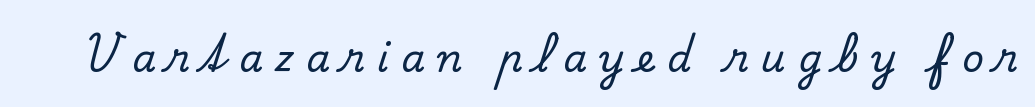
{"serif": "yes", "width": "normal", "stroke_contrast": "low", "x_height": "small", "monospaced": "no", "underline": "no", "letter_spacing": "wide", "letter_spacing_em": 0.33, "glyph_px": 38}
